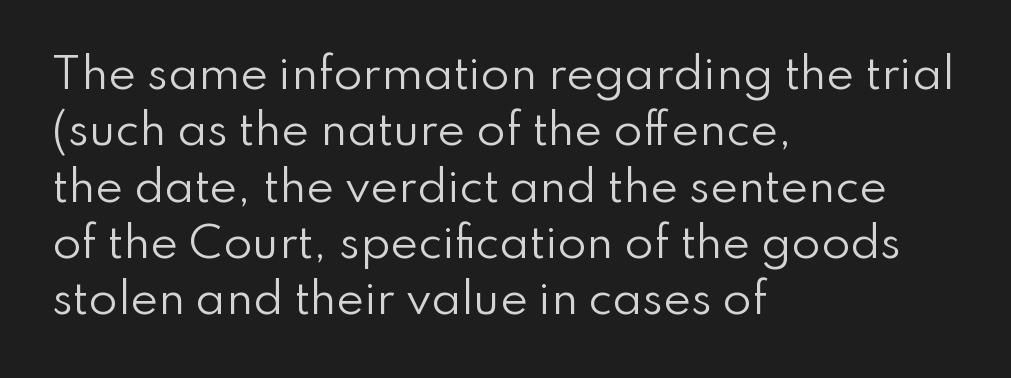
Q: Is the text bold? A: No.
Q: Is the text italic (slanted)? A: No, it is upright.
Q: Is the typeface a serif or a sans-serif typeface? A: Sans-serif.
Q: Is the text underlined? A: No.
Q: How is the paragraph aligned? A: Left-aligned.
Q: Is the spacing between letters normal or unusually wide? A: Normal.
Q: Is the spacing between lines tight, normal or loose? A: Normal.
Q: Width (condensed, normal, or wide)? A: Normal.
Q: Stroke contrast? A: Low.
Q: x-height? A: Small.
Q: Monospaced? A: No.
